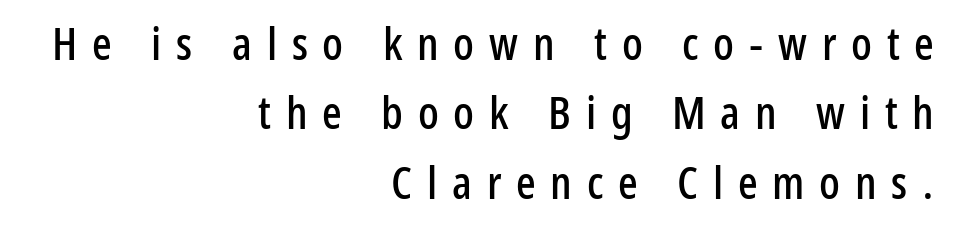
Q: Is the text italic (slanted)? A: No, it is upright.
Q: Is the typeface a serif or a sans-serif typeface? A: Sans-serif.
Q: Is the text underlined? A: No.
Q: How is the paragraph aligned? A: Right-aligned.
Q: Is the spacing between letters normal or unusually wide? A: Unusually wide.
Q: Is the spacing between lines tight, normal or loose? A: Normal.
Q: Width (condensed, normal, or wide)? A: Condensed.
Q: Stroke contrast? A: Low.
Q: x-height? A: Medium.
Q: Monospaced? A: No.
